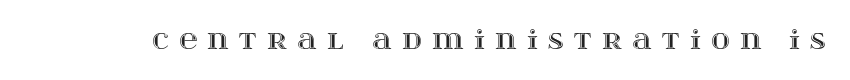
{"italic": "no", "underline": "no", "letter_spacing": "wide", "letter_spacing_em": 0.41, "glyph_px": 25}
